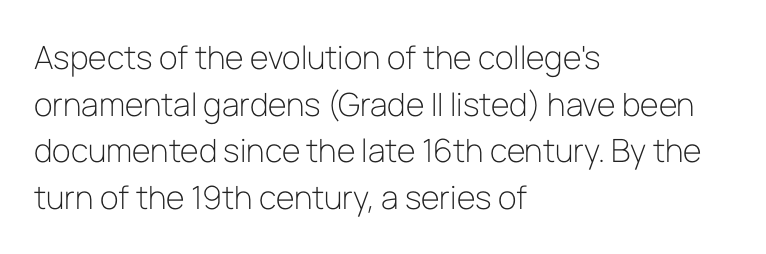
The image shows 32 px light sans-serif type, upright; set left-aligned, normal line spacing (1.46x), normal letter spacing, not underlined; low stroke contrast and a medium x-height.
